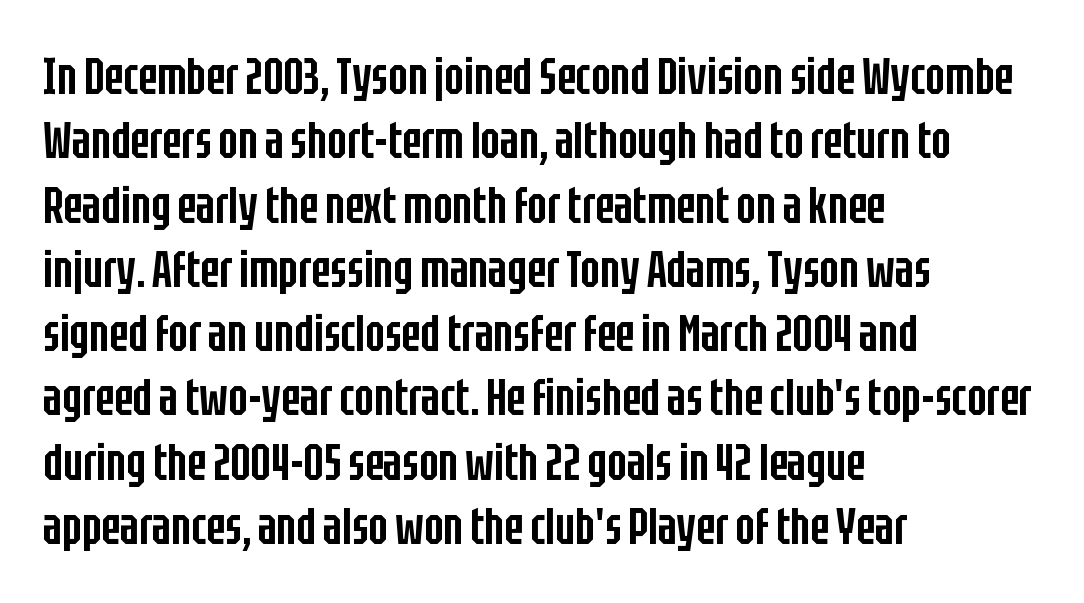
The image shows 51 px semibold, condensed sans-serif type, upright; set left-aligned, normal line spacing (1.26x), normal letter spacing, not underlined; low stroke contrast and a large x-height.
